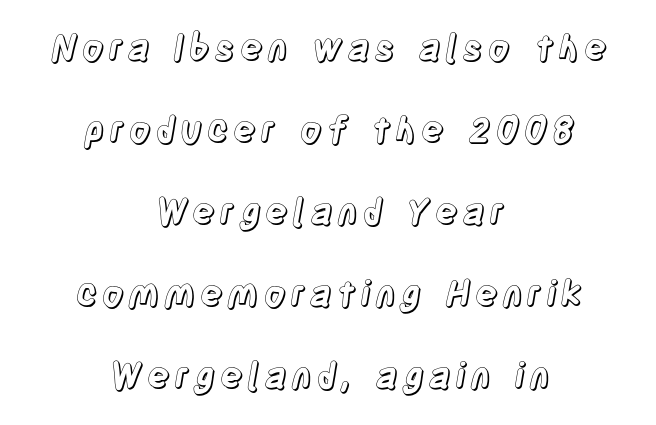
{"width": "condensed", "x_height": "large", "monospaced": "no", "underline": "no", "align": "center", "line_spacing": "loose", "line_spacing_ratio": 2.34, "glyph_px": 35}
